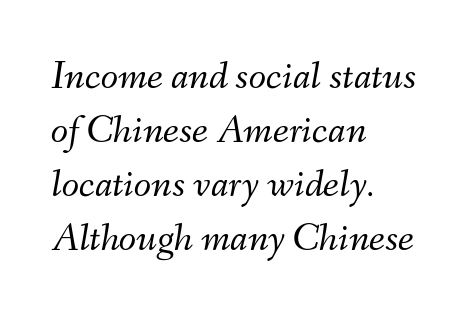
Q: Is the text bold? A: No.
Q: Is the text italic (slanted)? A: Yes, it leans right by about 9 degrees.
Q: Is the text underlined? A: No.
Q: How is the paragraph aligned? A: Left-aligned.
Q: Is the spacing between letters normal or unusually wide? A: Normal.
Q: Is the spacing between lines tight, normal or loose? A: Normal.
Q: Width (condensed, normal, or wide)? A: Normal.
Q: Stroke contrast? A: Medium.
Q: x-height? A: Small.
Q: Monospaced? A: No.
